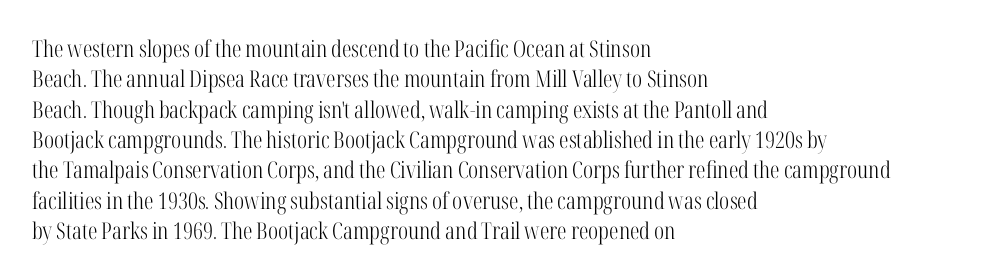
Q: Is the text bold? A: No.
Q: Is the text italic (slanted)? A: No, it is upright.
Q: Is the text underlined? A: No.
Q: How is the paragraph aligned? A: Left-aligned.
Q: Is the spacing between letters normal or unusually wide? A: Normal.
Q: Is the spacing between lines tight, normal or loose? A: Normal.
